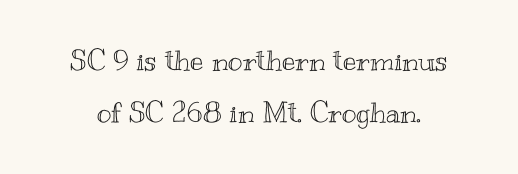
{"italic": "no", "width": "wide", "x_height": "small", "monospaced": "no", "underline": "no", "line_spacing_ratio": 1.85, "letter_spacing": "normal", "letter_spacing_em": 0.0, "glyph_px": 28}
